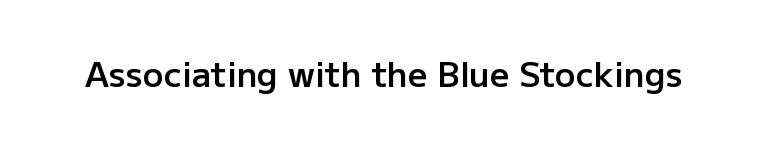
{"serif": "no", "italic": "no", "bold": "semi", "weight": "semibold", "width": "normal", "stroke_contrast": "low", "x_height": "medium", "monospaced": "no", "underline": "no", "letter_spacing": "normal", "letter_spacing_em": 0.0, "glyph_px": 34}
